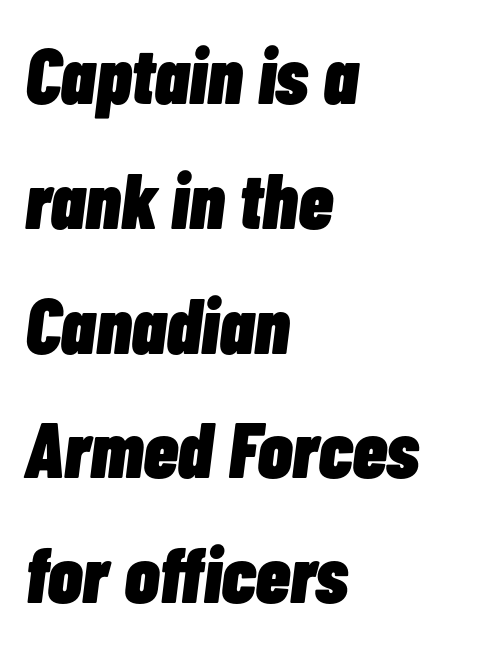
Does the copy run flush right? No — it runs flush left. Typographic density is high because the face is bold. There is no visible air inserted between adjacent glyphs. This is oblique type, the kind used for emphasis or titles. Here the designer chose a conventional face with non-uniform glyph widths. Leading matches the norm, producing a regular column.
